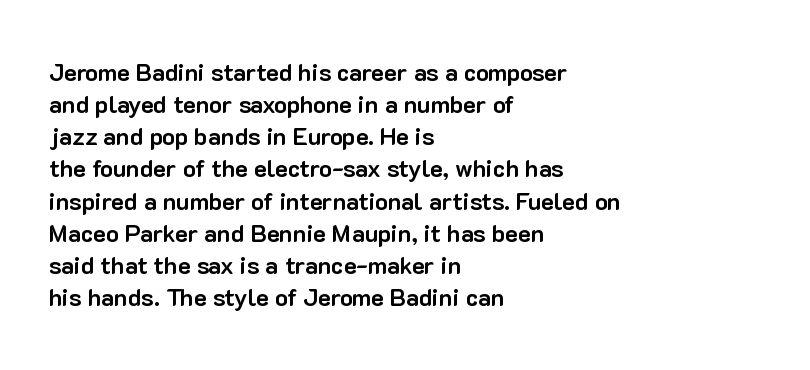
Q: Is the text bold? A: Yes.
Q: Is the text italic (slanted)? A: No, it is upright.
Q: Is the text underlined? A: No.
Q: How is the paragraph aligned? A: Left-aligned.
Q: Is the spacing between letters normal or unusually wide? A: Normal.
Q: Is the spacing between lines tight, normal or loose? A: Normal.
